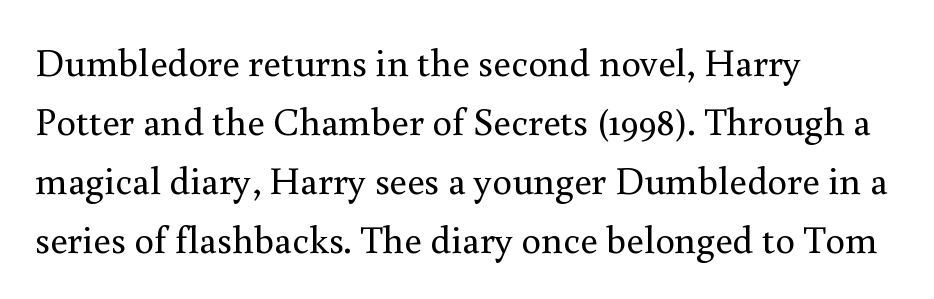
The specimen reads as upright at a glance. Observe the serifs anchoring each vertical stroke in this sample. Caption: standard tracking, unaltered. A normal amount of white space separates one row of letters from the next.
